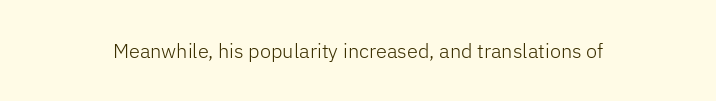
Q: Is the text bold? A: No.
Q: Is the text italic (slanted)? A: No, it is upright.
Q: Is the text underlined? A: No.
Q: Is the spacing between letters normal or unusually wide? A: Normal.
